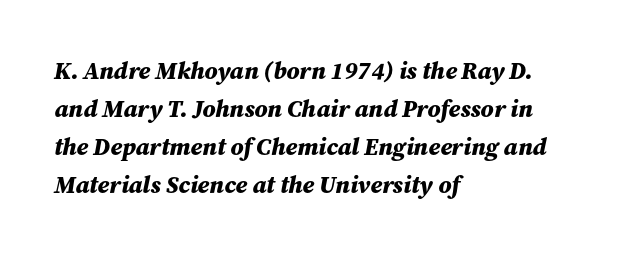
Q: Is the text bold? A: Yes.
Q: Is the text italic (slanted)? A: Yes, it leans right by about 12 degrees.
Q: Is the text underlined? A: No.
Q: How is the paragraph aligned? A: Left-aligned.
Q: Is the spacing between letters normal or unusually wide? A: Normal.
Q: Is the spacing between lines tight, normal or loose? A: Normal.
